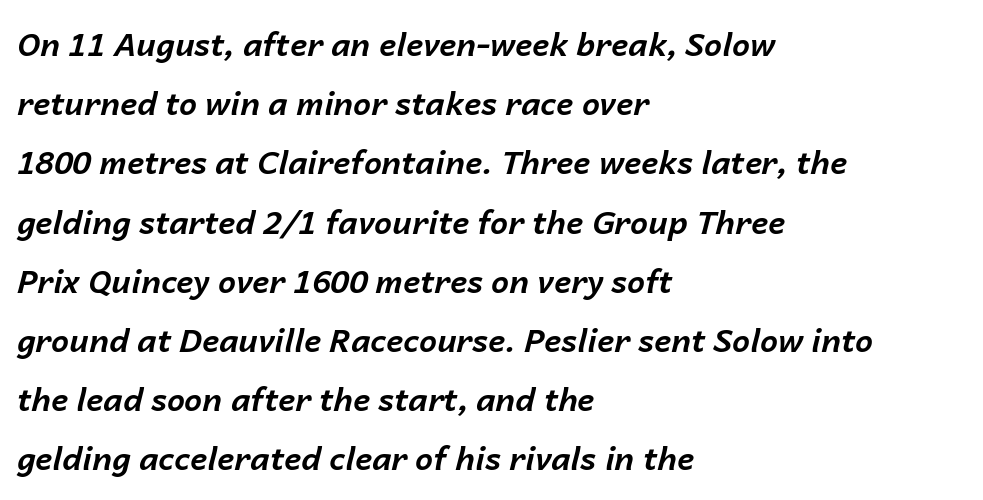
Glance below the letters and you will spot only blank space. Style check: oblique. This rendering leaves character spacing at its baseline value. Reading down the block, your eye returns to a fixed left position each line. These lines are rendered in a variable-pitch font. Pretty heavy lettering here — definitely bold.
